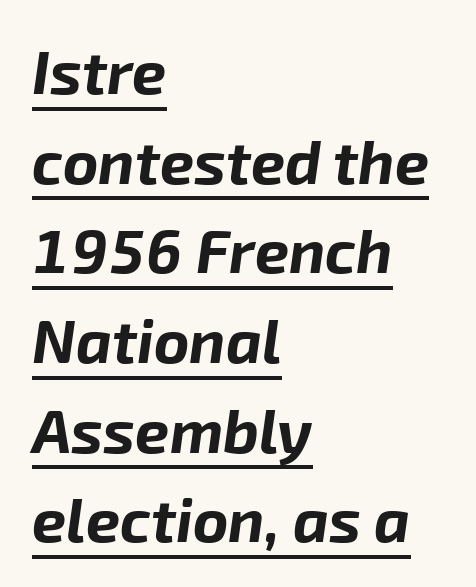
The image shows 61 px bold type, italic (leaning right); set left-aligned, normal line spacing (1.47x), normal letter spacing, underlined; low stroke contrast and a medium x-height.
